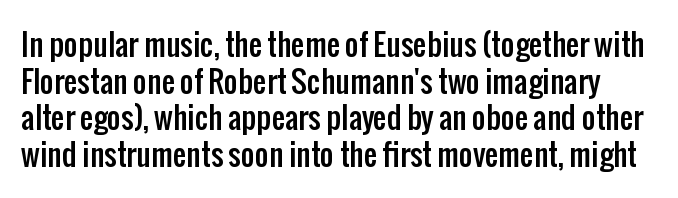
Default kerning and tracking; the words read as compact shapes. Nope, no serifs anywhere on these letters. Check the space under the baseline: it is left empty. A roman cut, with each character standing at attention. Think of a printed novel: that variable character pitch is what you see here.
